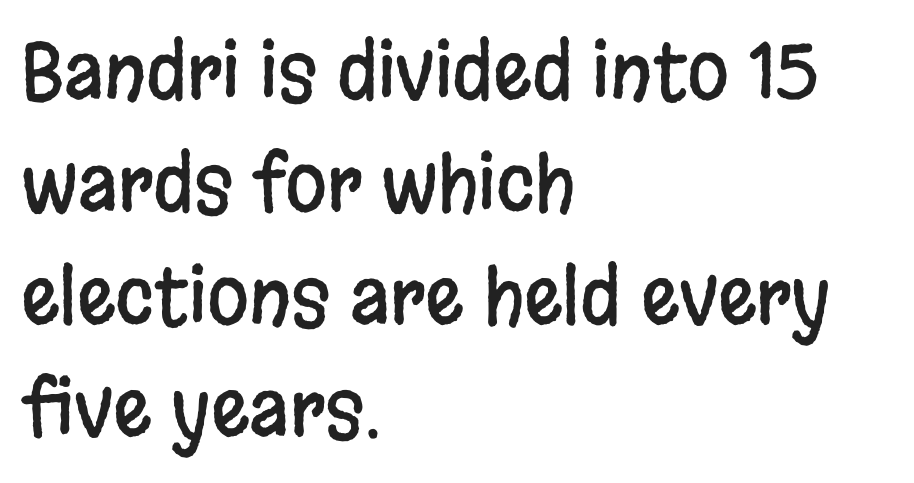
The image shows 76 px condensed sans-serif type, upright; set left-aligned, normal line spacing (1.48x), normal letter spacing, not underlined; low stroke contrast and a large x-height.
